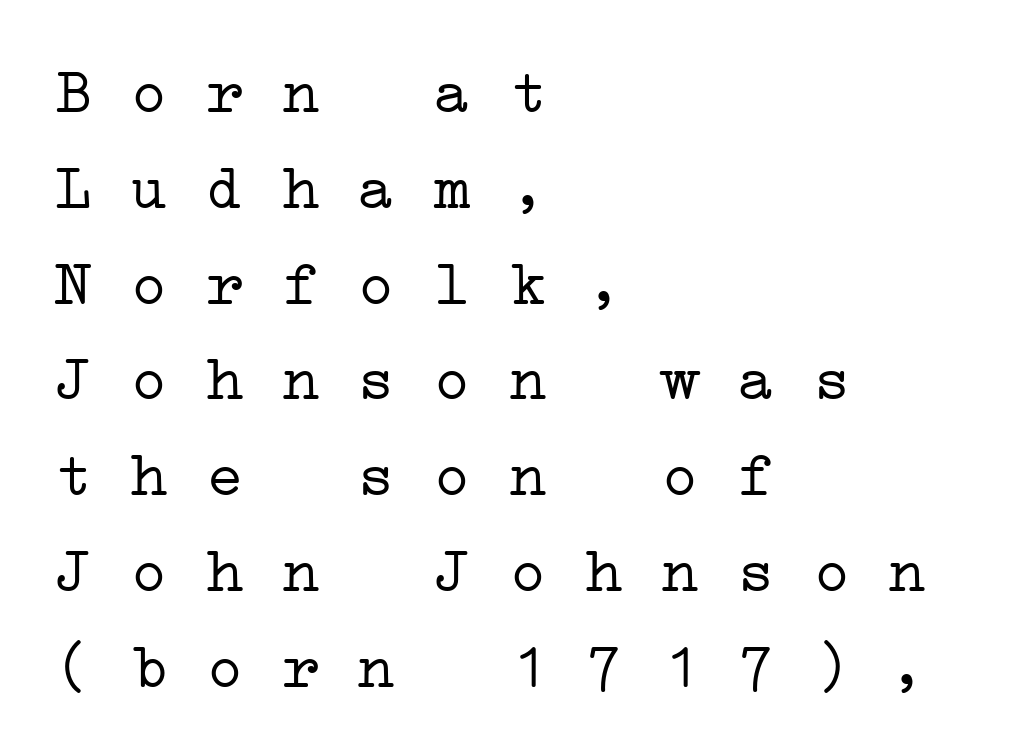
Q: Is the text bold? A: No.
Q: Is the typeface a serif or a sans-serif typeface? A: Serif.
Q: Is the text underlined? A: No.
Q: How is the paragraph aligned? A: Left-aligned.
Q: Is the spacing between letters normal or unusually wide? A: Normal.
Q: Is the spacing between lines tight, normal or loose? A: Normal.
Q: Width (condensed, normal, or wide)? A: Wide.
Q: Stroke contrast? A: Low.
Q: x-height? A: Medium.
Q: Monospaced? A: Yes.
